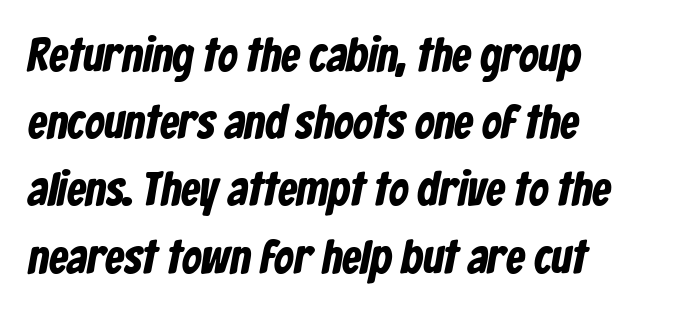
The image shows 48 px bold, condensed sans-serif type; set left-aligned, normal line spacing (1.4x), normal letter spacing, not underlined; low stroke contrast and a medium x-height.
